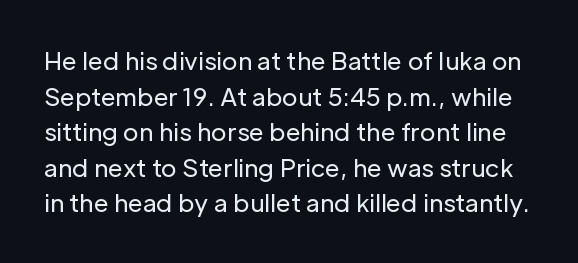
The image shows 24 px text type, upright; set normal line spacing (1.48x), normal letter spacing, not underlined.
